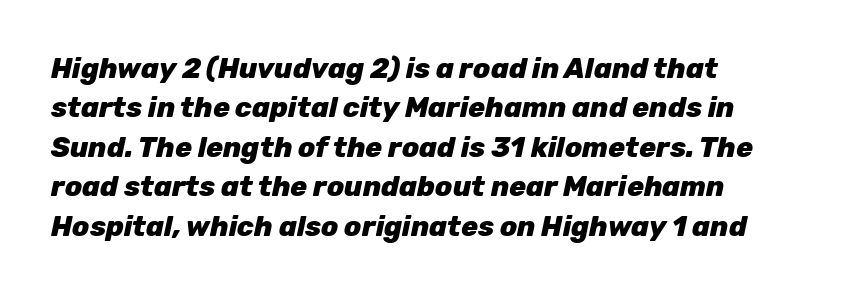
The image shows 28 px heavy type, italic (leaning right); set left-aligned, normal line spacing (1.41x), normal letter spacing, not underlined; low stroke contrast and a medium x-height.
